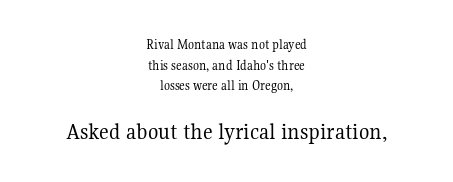
The image shows 24 px text type, upright; set centered, normal line spacing (1.48x), normal letter spacing, not underlined; the second (bottom) block is 1.71x larger.
